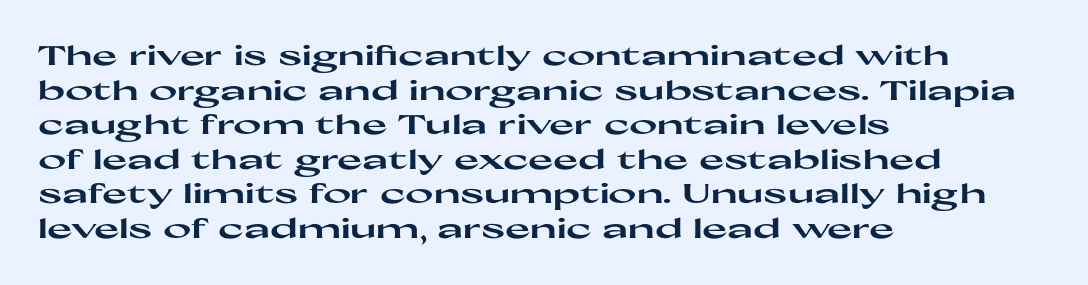
Q: Is the text bold? A: Yes.
Q: Is the text italic (slanted)? A: No, it is upright.
Q: Is the text underlined? A: No.
Q: How is the paragraph aligned? A: Left-aligned.
Q: Is the spacing between letters normal or unusually wide? A: Normal.
Q: Is the spacing between lines tight, normal or loose? A: Normal.
